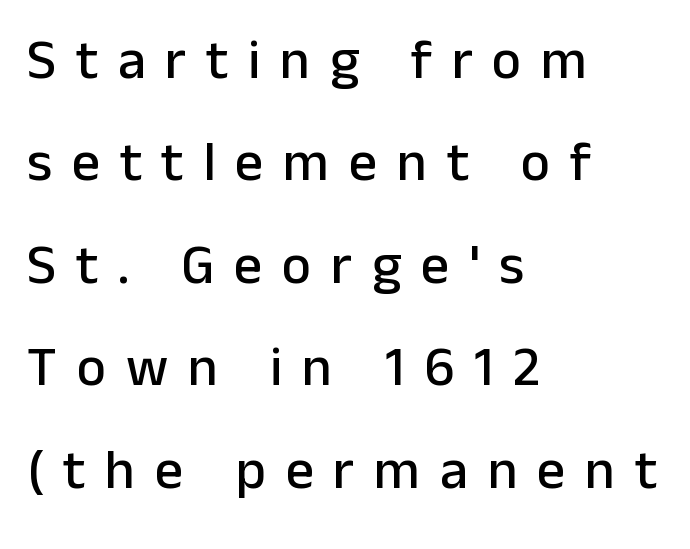
{"serif": "no", "italic": "no", "width": "normal", "stroke_contrast": "low", "x_height": "medium", "monospaced": "no", "underline": "no", "align": "left", "line_spacing_ratio": 1.83, "letter_spacing": "wide", "letter_spacing_em": 0.35, "glyph_px": 56}
